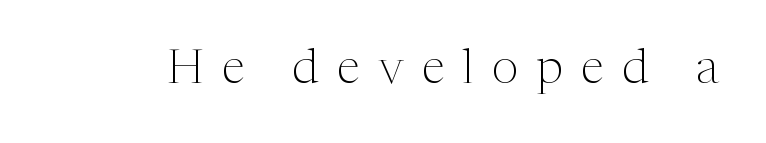
{"serif": "yes", "italic": "no", "bold": "no", "weight": "light", "width": "normal", "stroke_contrast": "medium", "x_height": "medium", "monospaced": "no", "underline": "no", "letter_spacing": "wide", "letter_spacing_em": 0.38, "glyph_px": 48}
